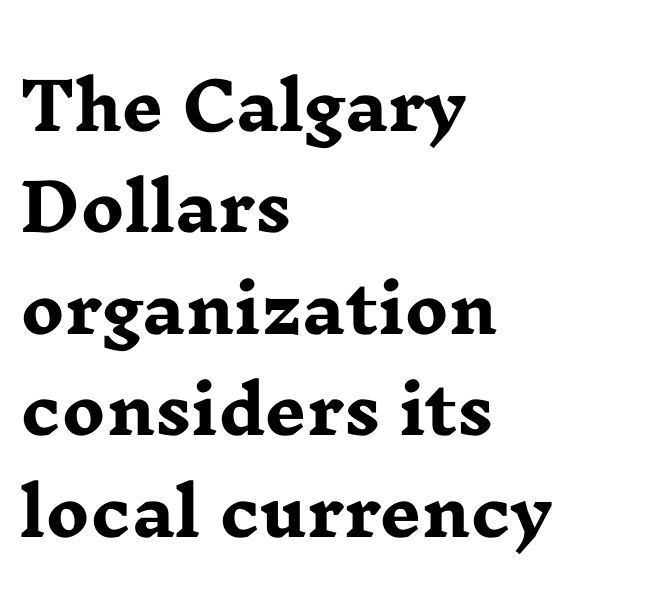
A typesetter would call this proportional, since set widths differ per character. The zone under the glyphs is completely vacant. Is there much room between lines? A standard amount, neither cramped nor airy. Ordinary non-slanted type is in use. The letterforms sit shoulder to shoulder at normal distance.
